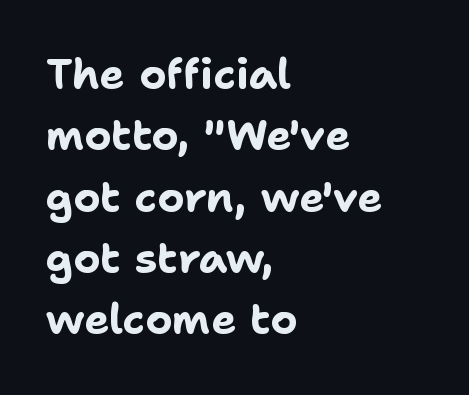
{"serif": "no", "italic": "no", "bold": "yes", "weight": "bold", "width": "normal", "stroke_contrast": "low", "x_height": "medium", "monospaced": "no", "underline": "no", "align": "left", "line_spacing": "normal", "line_spacing_ratio": 1.46, "letter_spacing": "normal", "letter_spacing_em": 0.0, "glyph_px": 42}
